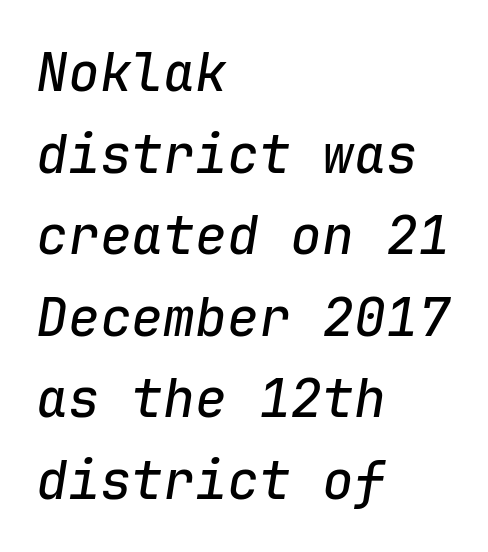
The image shows 53 px text type, italic (leaning right), monospaced; set left-aligned, normal line spacing (1.54x), normal letter spacing, not underlined; low stroke contrast and a medium x-height.
